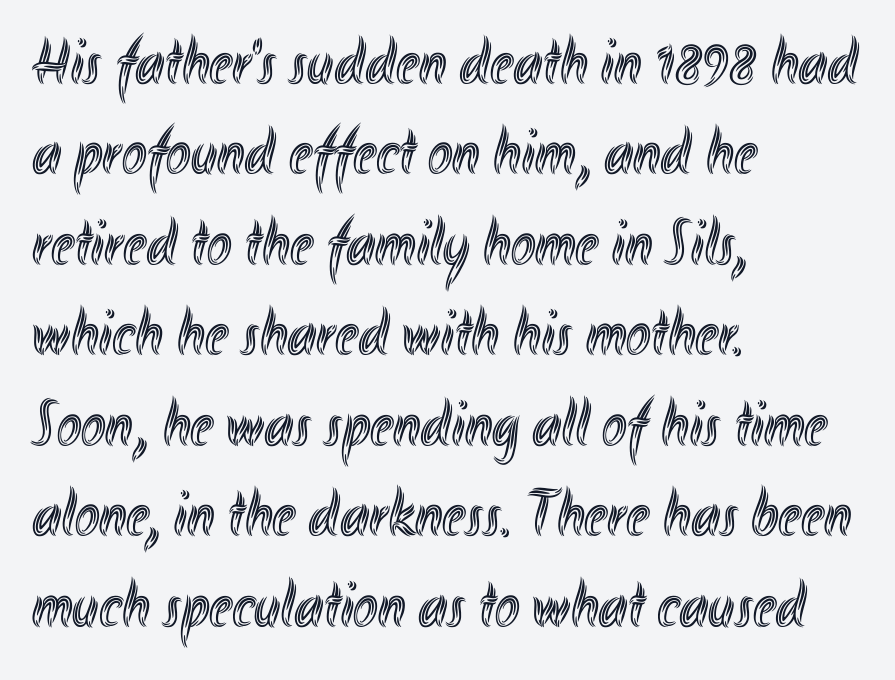
Leading matches the norm, producing a regular column. The paragraph has a hard left edge and a soft right edge. Bare-footed words on every line. The letters sit at their default tracking, neither squeezed nor spread.
